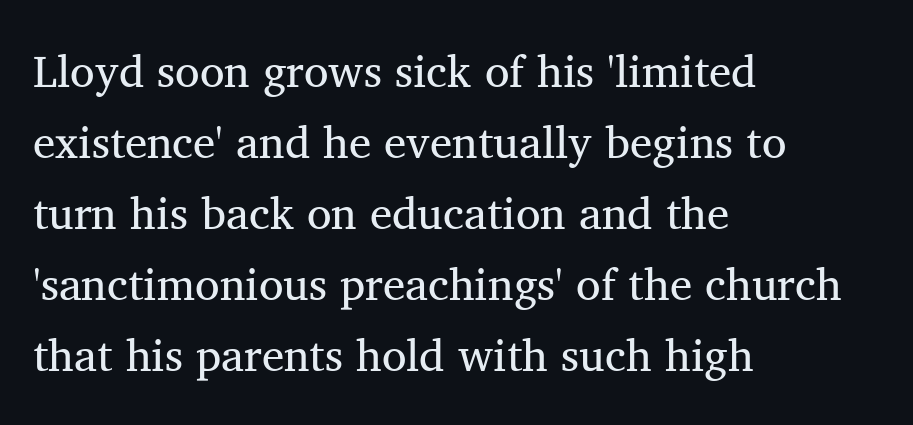
These lines are composed in type with serifs. This sample uses plain, unmodified letter spacing. In terms of leading, this rendering sits right in the middle. A typesetter would call this proportional, since set widths differ per character.
